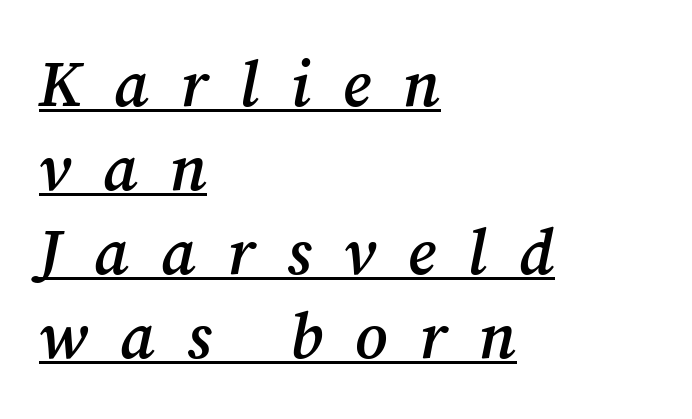
Q: Is the text bold? A: Semi-bold.
Q: Is the text italic (slanted)? A: Yes, it leans right by about 12 degrees.
Q: Is the typeface a serif or a sans-serif typeface? A: Serif.
Q: Is the text underlined? A: Yes.
Q: How is the paragraph aligned? A: Left-aligned.
Q: Is the spacing between letters normal or unusually wide? A: Unusually wide.
Q: Is the spacing between lines tight, normal or loose? A: Normal.
Q: Width (condensed, normal, or wide)? A: Normal.
Q: Stroke contrast? A: Medium.
Q: x-height? A: Medium.
Q: Monospaced? A: No.
